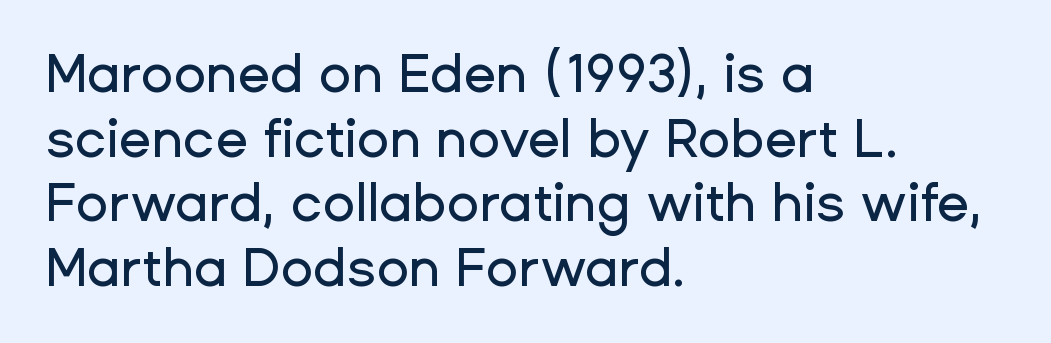
These lines are rendered in a variable-pitch font. Characters follow at the spacing the type designer built in. Posture: upright roman. This rendering features lettering with no underline.
